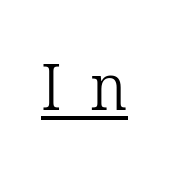
{"serif": "yes", "italic": "no", "bold": "no", "weight": "light", "width": "normal", "stroke_contrast": "low", "x_height": "medium", "monospaced": "no", "underline": "yes", "letter_spacing": "wide", "letter_spacing_em": 0.45, "glyph_px": 64}
